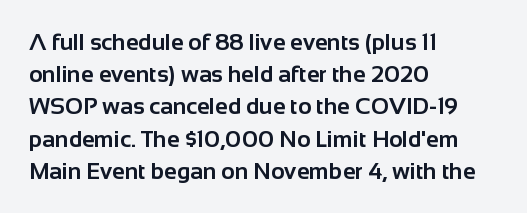
The image shows 23 px bold type, upright; set left-aligned, normal line spacing (1.4x), normal letter spacing, not underlined.
